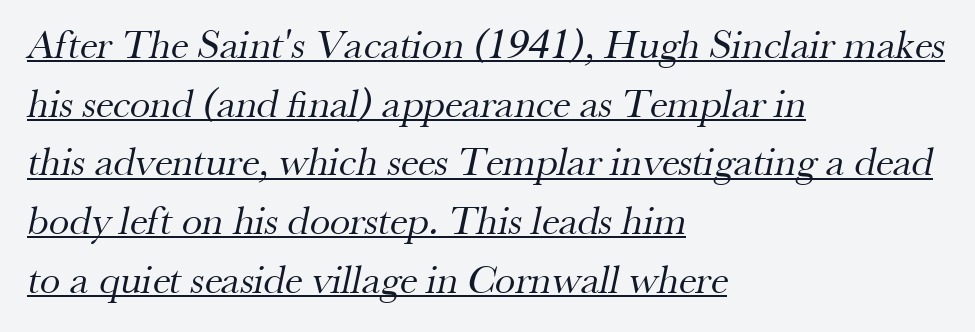
{"serif": "yes", "bold": "no", "weight": "regular", "width": "normal", "stroke_contrast": "medium", "x_height": "small", "monospaced": "no", "underline": "yes", "align": "left", "line_spacing": "normal", "line_spacing_ratio": 1.43, "letter_spacing": "normal", "letter_spacing_em": 0.0, "glyph_px": 41}
